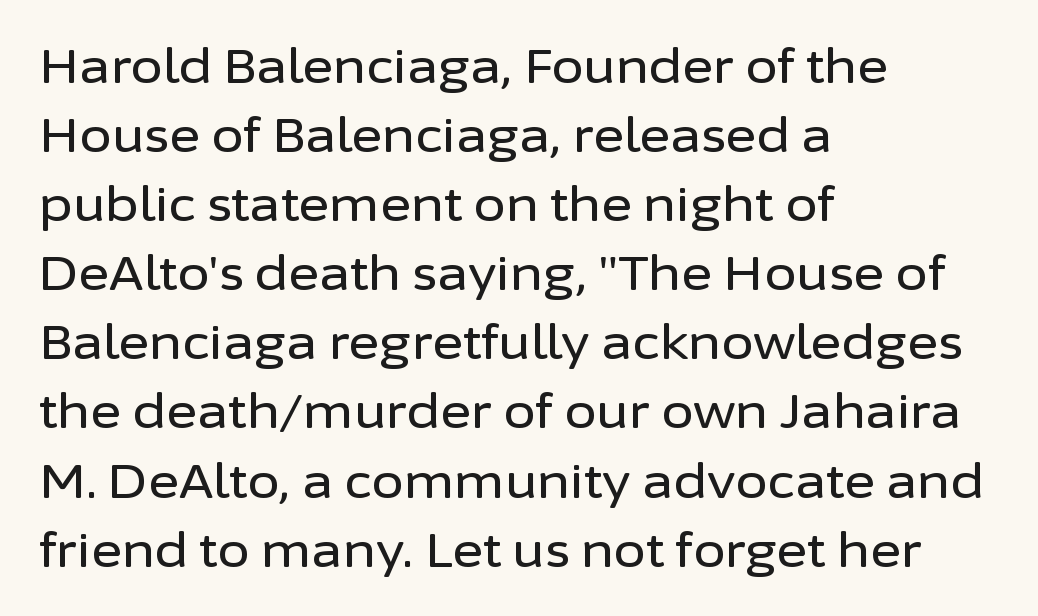
Reading down the block, your eye returns to a fixed left position each line. Descenders hang freely into open space. Compared with typical paragraphs, the rows here are spaced about the same. Do the characters align in a grid? No, the font is proportional.
